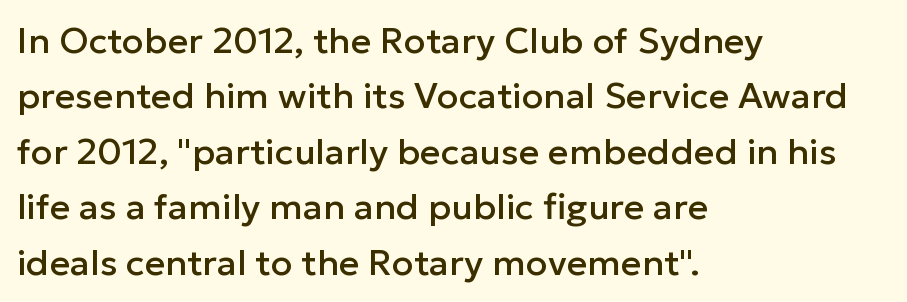
Line beginnings align vertically; line endings do not. Observe the ordinary spacing: letters are neighbours, not strangers. Is there any slant? The stems are plumb. Reading down the column, the eye jumps a familiar distance to each next line.
